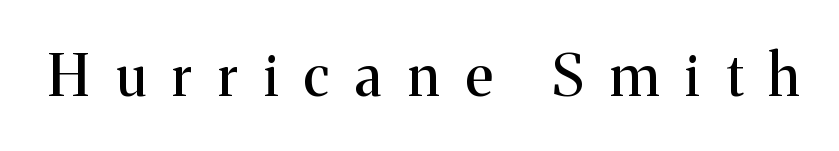
The image shows 57 px serif type, upright; set unusually wide letter spacing (+0.46 em), not underlined; medium stroke contrast and a medium x-height.
